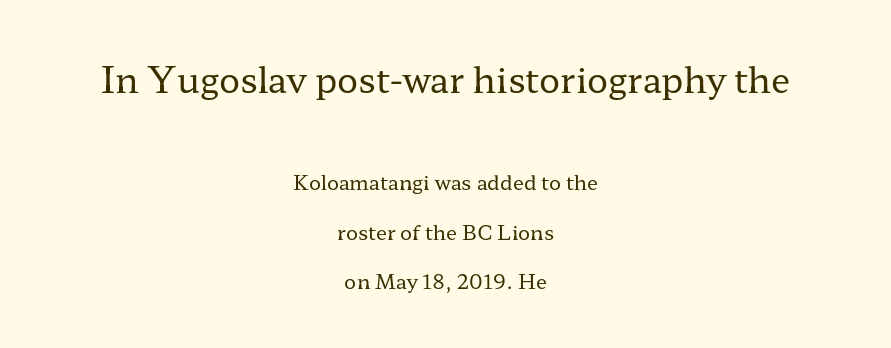
The image shows 35 px regular-weight, wide serif type, upright; set centered, loose line spacing (2.47x), normal letter spacing, not underlined; the first (top) block is 1.75x larger; low stroke contrast and a medium x-height.
